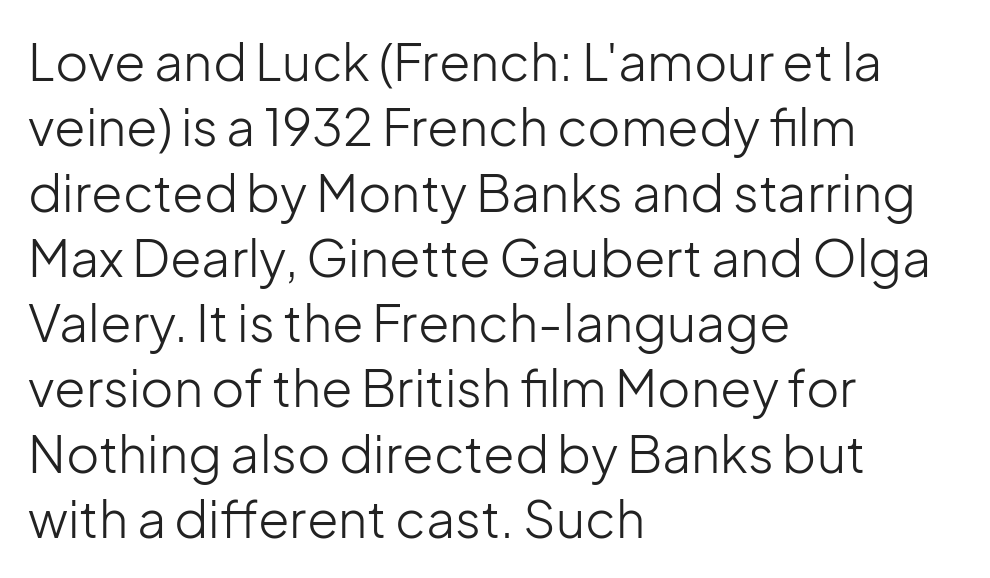
You could not count columns in this text — the font is proportionally spaced. A bare baseline throughout the passage. Think standard paragraph weight, or any step lighter than that. Tracking here is standard; glyphs follow each other at the usual distance. Rows of type keep a routine distance in the vertical direction.
